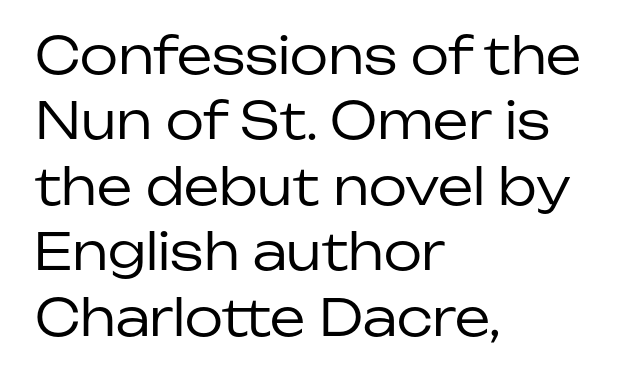
The image shows 50 px regular-weight sans-serif type, upright; set left-aligned, normal line spacing (1.31x), normal letter spacing, not underlined; low stroke contrast and a medium x-height.
